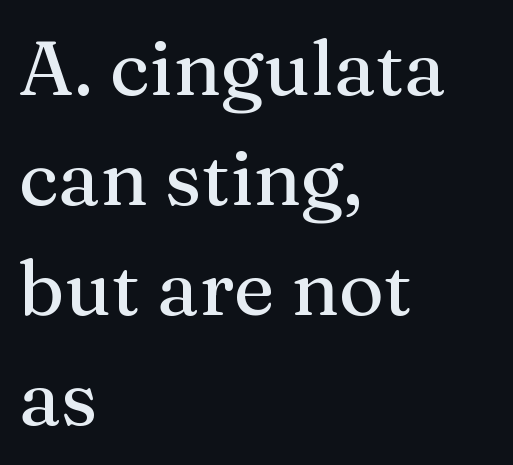
If you drew a line through each stem, it would be perfectly vertical. These lines sit exactly where default settings would place them. The passage shown is typeset with a serif family. The letters advance in unequal steps, a hallmark of proportional type. This sample is left-justified, so line endings fall wherever the words run out.
